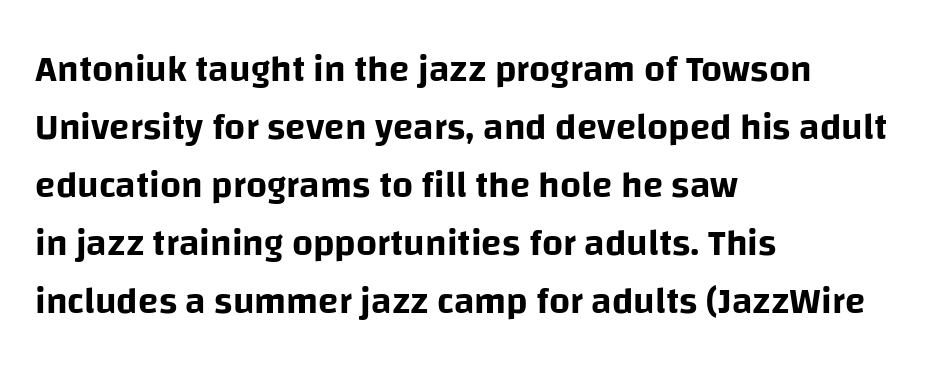
{"serif": "no", "italic": "no", "width": "normal", "stroke_contrast": "low", "x_height": "large", "monospaced": "no", "underline": "no", "align": "left", "line_spacing": "normal", "line_spacing_ratio": 1.57, "letter_spacing": "normal", "letter_spacing_em": 0.0, "glyph_px": 37}
